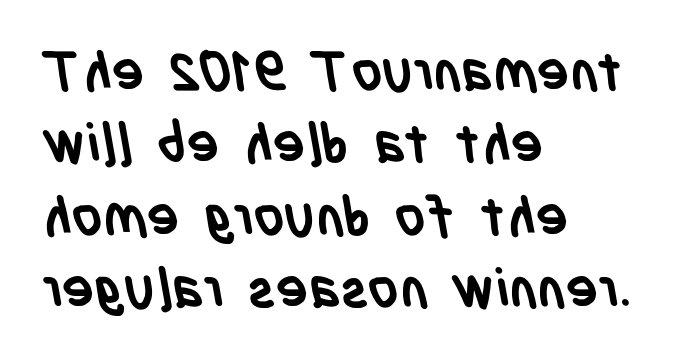
{"serif": "no", "bold": "yes", "weight": "semibold", "width": "condensed", "stroke_contrast": "low", "x_height": "large", "monospaced": "no", "underline": "no", "align": "left", "line_spacing": "normal", "line_spacing_ratio": 1.34, "letter_spacing": "normal", "letter_spacing_em": 0.0, "glyph_px": 54}
